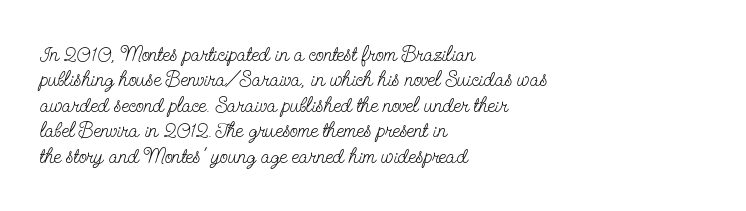
Q: Is the text bold? A: No.
Q: Is the text italic (slanted)? A: Yes.
Q: Is the text underlined? A: No.
Q: How is the paragraph aligned? A: Left-aligned.
Q: Is the spacing between letters normal or unusually wide? A: Normal.
